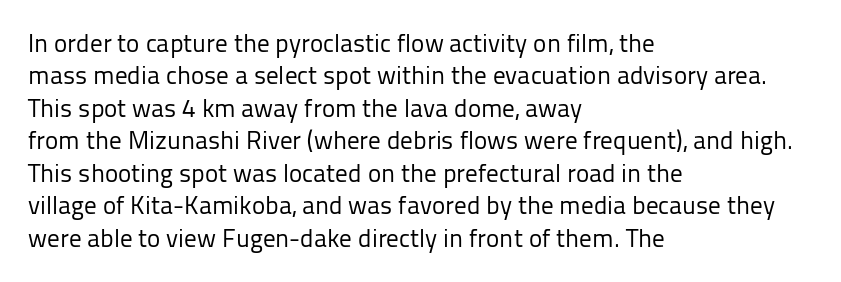
The image shows 25 px text type, upright; set left-aligned, normal line spacing (1.3x), normal letter spacing, not underlined.
